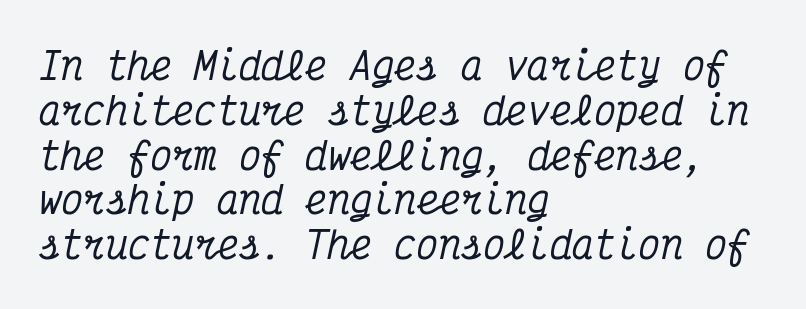
{"serif": "yes", "italic": "yes", "lean": "right", "slant_degrees": 12, "width": "condensed", "stroke_contrast": "medium", "x_height": "medium", "monospaced": "yes", "underline": "no", "align": "left", "line_spacing_ratio": 1.21, "letter_spacing": "normal", "letter_spacing_em": 0.0, "glyph_px": 37}
